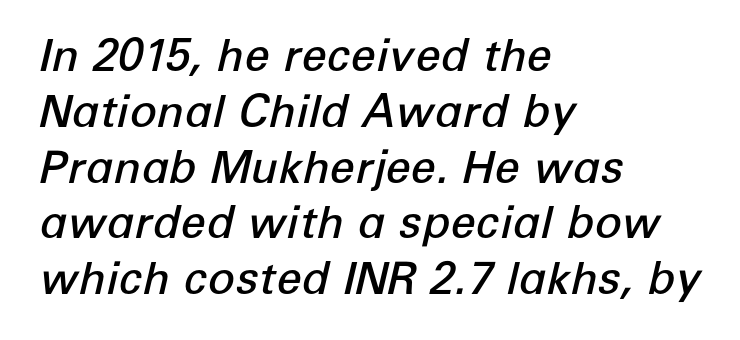
Q: Is the text bold? A: Semi-bold.
Q: Is the text italic (slanted)? A: Yes, it leans right by about 12 degrees.
Q: Is the text underlined? A: No.
Q: How is the paragraph aligned? A: Left-aligned.
Q: Is the spacing between letters normal or unusually wide? A: Normal.
Q: Width (condensed, normal, or wide)? A: Normal.
Q: Stroke contrast? A: Low.
Q: x-height? A: Medium.
Q: Monospaced? A: No.
